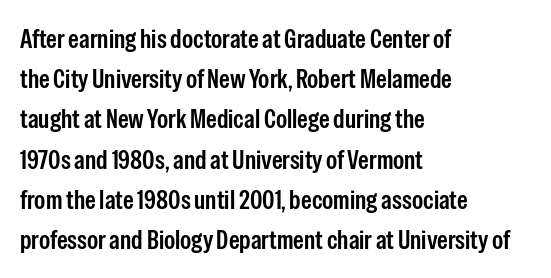
Q: Is the text bold? A: Semi-bold.
Q: Is the text italic (slanted)? A: No, it is upright.
Q: Is the text underlined? A: No.
Q: How is the paragraph aligned? A: Left-aligned.
Q: Is the spacing between letters normal or unusually wide? A: Normal.
Q: Is the spacing between lines tight, normal or loose? A: Normal.
